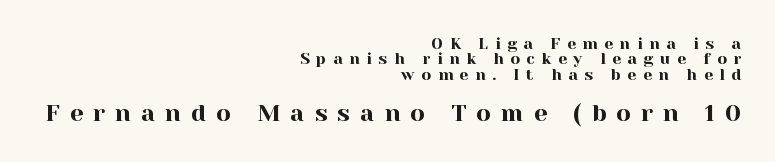
{"italic": "no", "underline": "no", "align": "right", "line_spacing": "tight", "line_spacing_ratio": 0.96, "letter_spacing": "wide", "letter_spacing_em": 0.41, "larger_block": "second", "size_ratio": 1.5, "glyph_px": 24}
